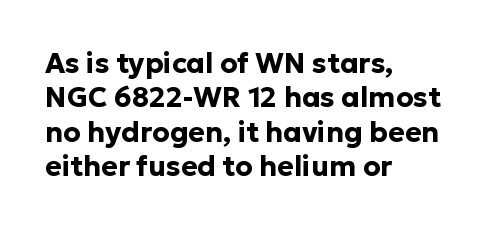
The image shows 28 px bold sans-serif type, upright; set left-aligned, line spacing 1.23x, normal letter spacing, not underlined; low stroke contrast and a medium x-height.
